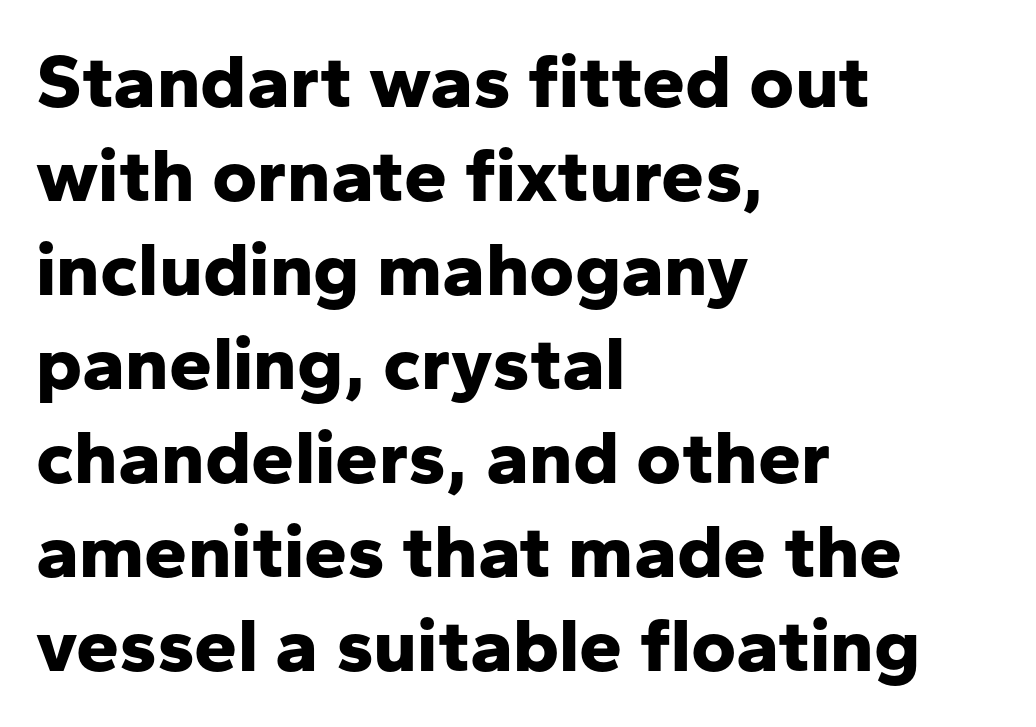
{"serif": "no", "italic": "no", "bold": "yes", "weight": "bold", "width": "normal", "stroke_contrast": "low", "x_height": "medium", "monospaced": "no", "underline": "no", "align": "left", "line_spacing_ratio": 1.22, "letter_spacing": "normal", "letter_spacing_em": 0.0, "glyph_px": 77}
